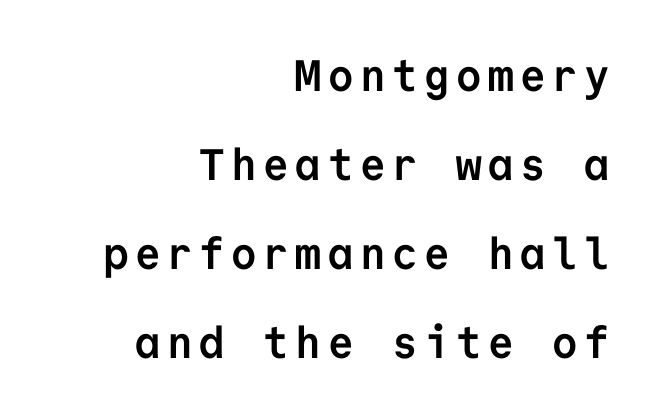
{"serif": "no", "italic": "no", "bold": "yes", "weight": "semibold", "width": "normal", "stroke_contrast": "low", "x_height": "medium", "monospaced": "yes", "underline": "no", "align": "right", "line_spacing": "loose", "line_spacing_ratio": 2.02, "glyph_px": 44}
